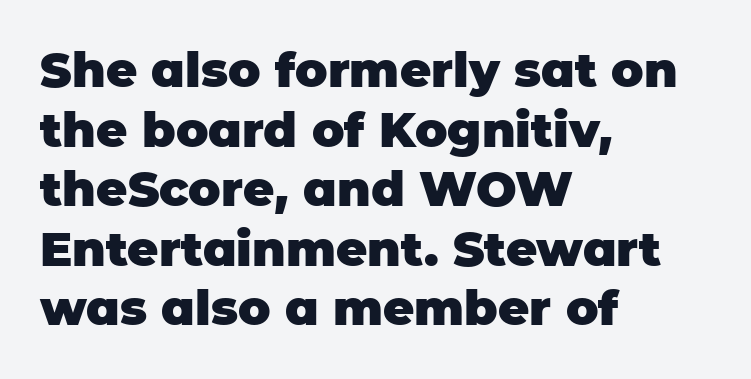
{"serif": "no", "italic": "no", "bold": "yes", "weight": "heavy", "width": "normal", "stroke_contrast": "low", "x_height": "large", "monospaced": "no", "underline": "no", "align": "left", "line_spacing_ratio": 1.24, "letter_spacing": "normal", "letter_spacing_em": 0.0, "glyph_px": 48}
